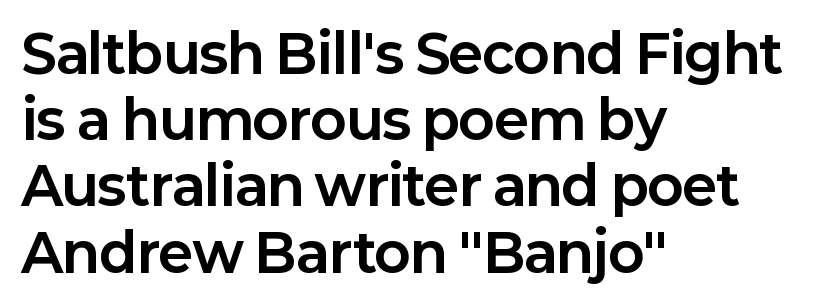
The image shows 53 px bold sans-serif type, upright; set left-aligned, normal line spacing (1.25x), normal letter spacing, not underlined; low stroke contrast and a medium x-height.
